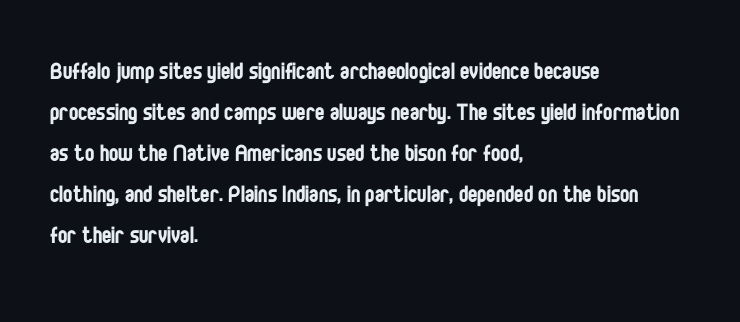
{"serif": "no", "italic": "no", "bold": "no", "weight": "regular", "width": "condensed", "stroke_contrast": "low", "x_height": "large", "monospaced": "no", "underline": "no", "align": "left", "line_spacing": "normal", "line_spacing_ratio": 1.46, "letter_spacing": "normal", "letter_spacing_em": 0.0, "glyph_px": 28}
